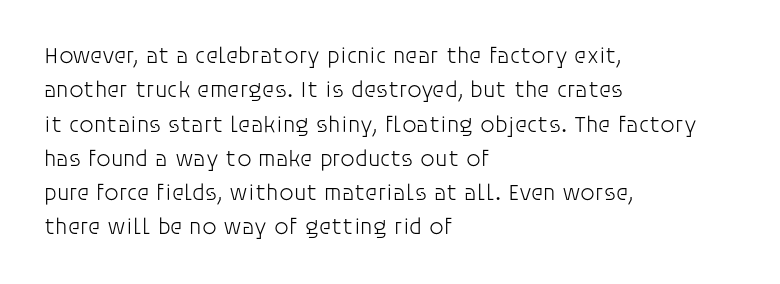
Q: Is the text bold? A: No.
Q: Is the text italic (slanted)? A: No, it is upright.
Q: Is the text underlined? A: No.
Q: How is the paragraph aligned? A: Left-aligned.
Q: Is the spacing between letters normal or unusually wide? A: Normal.
Q: Is the spacing between lines tight, normal or loose? A: Normal.
